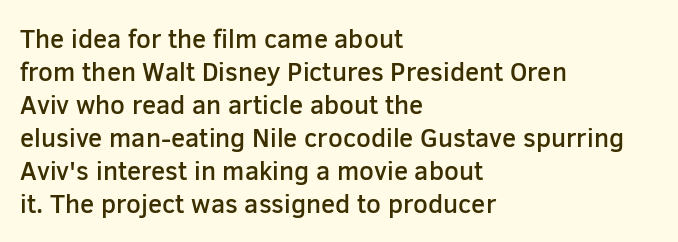
Q: Is the text bold? A: Semi-bold.
Q: Is the text italic (slanted)? A: No, it is upright.
Q: Is the text underlined? A: No.
Q: How is the paragraph aligned? A: Left-aligned.
Q: Is the spacing between letters normal or unusually wide? A: Normal.
Q: Is the spacing between lines tight, normal or loose? A: Normal.
